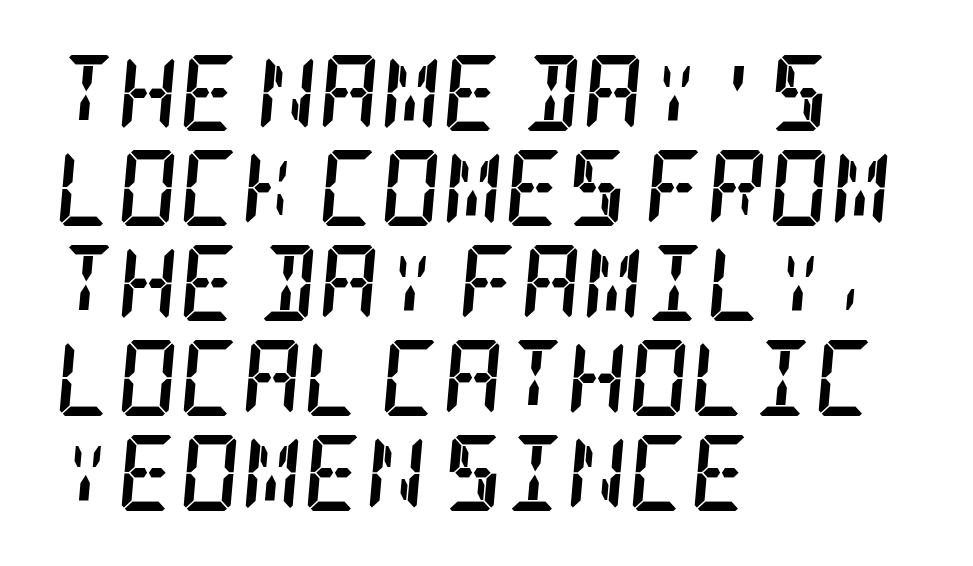
Q: Is the text bold? A: Yes.
Q: Is the text italic (slanted)? A: Yes, it leans right by about 5 degrees.
Q: Is the typeface a serif or a sans-serif typeface? A: Serif.
Q: Is the text underlined? A: No.
Q: How is the paragraph aligned? A: Left-aligned.
Q: Is the spacing between letters normal or unusually wide? A: Normal.
Q: Is the spacing between lines tight, normal or loose? A: Normal.
Q: Width (condensed, normal, or wide)? A: Condensed.
Q: Stroke contrast? A: Low.
Q: x-height? A: Large.
